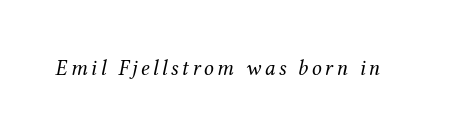
Weight: in the light-to-regular range. The glyphs are unaccompanied by any horizontal stroke below them. Every character sits at an angle, as italics do.
